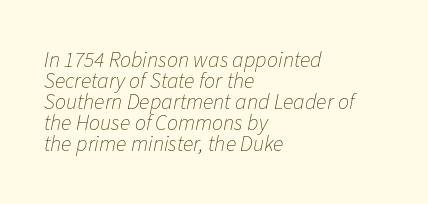
{"italic": "yes", "lean": "right", "slant_degrees": 11, "bold": "no", "underline": "no", "align": "left", "line_spacing": "tight", "line_spacing_ratio": 0.95, "letter_spacing": "normal", "letter_spacing_em": 0.0, "glyph_px": 22}
